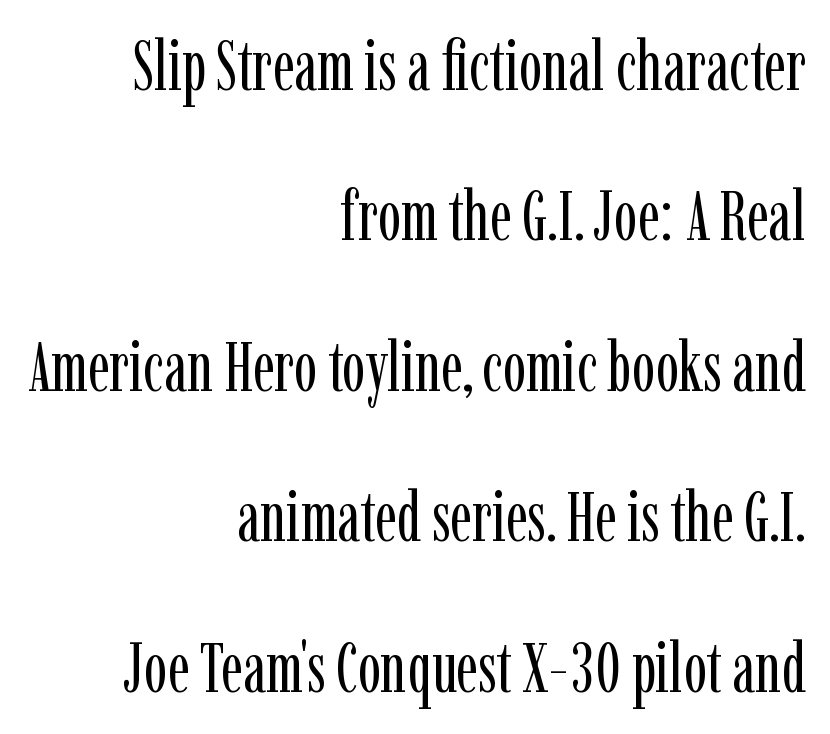
The image shows 69 px regular-weight, condensed serif type, upright; set right-aligned, loose line spacing (2.18x), normal letter spacing, not underlined; low stroke contrast and a medium x-height.
